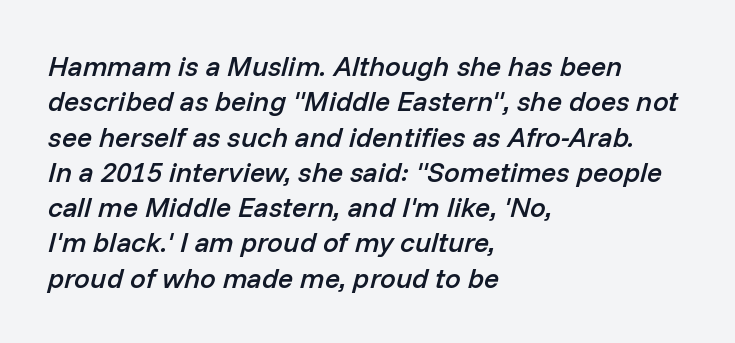
Q: Is the text bold? A: Semi-bold.
Q: Is the text italic (slanted)? A: Yes, it leans right by about 14 degrees.
Q: Is the text underlined? A: No.
Q: How is the paragraph aligned? A: Left-aligned.
Q: Is the spacing between letters normal or unusually wide? A: Normal.
Q: Is the spacing between lines tight, normal or loose? A: Normal.
Q: Width (condensed, normal, or wide)? A: Normal.
Q: Stroke contrast? A: Low.
Q: x-height? A: Medium.
Q: Monospaced? A: No.
